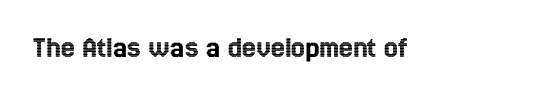
The foot of each line stays bare and open. This sample uses an upright cut, with every glyph sitting square on the baseline. Varying glyph widths throughout — classic text-font behaviour. This sample uses plain, unmodified letter spacing.
